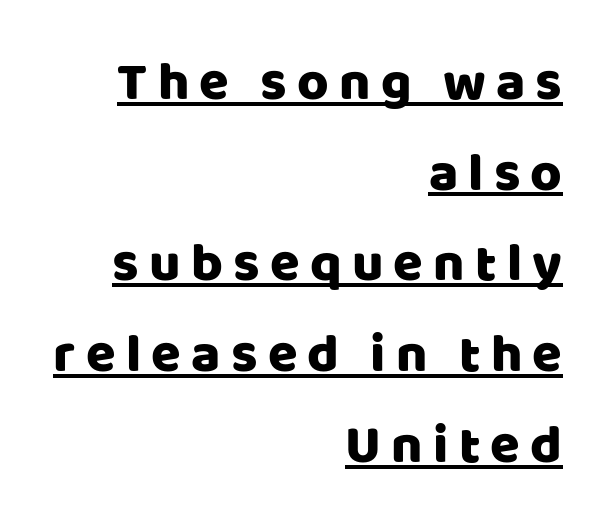
Are there feet on the stems? There aren't — it's a sans. These lines are rendered in a variable-pitch font. Alignment: flush right. Reading down the column, the eye jumps a familiar distance to each next line. This sample carries an underscore along the baseline area.
